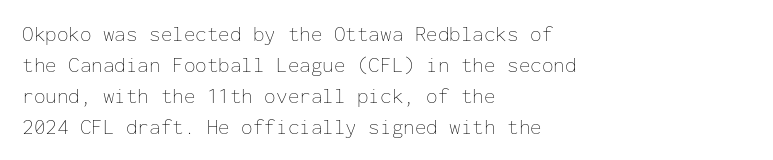
The image shows 21 px text type, upright; set left-aligned, normal line spacing (1.47x), normal letter spacing, not underlined.
